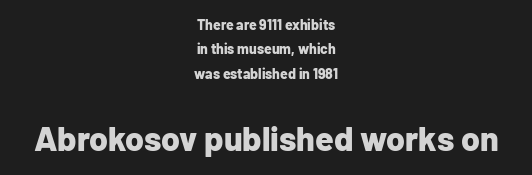
Words float on clear page, feet unadorned. The rendering uses a bold face; every stroke is thick and dark. If you folded the block vertically in half, each line would mirror itself in length. The designer went with a sans here, leaving each stem footless.
